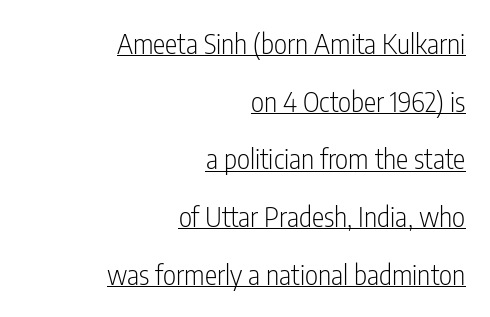
{"serif": "no", "italic": "no", "bold": "no", "weight": "light", "width": "condensed", "stroke_contrast": "low", "x_height": "medium", "monospaced": "no", "underline": "yes", "align": "right", "line_spacing": "loose", "line_spacing_ratio": 2.06, "letter_spacing": "normal", "letter_spacing_em": 0.0, "glyph_px": 28}
